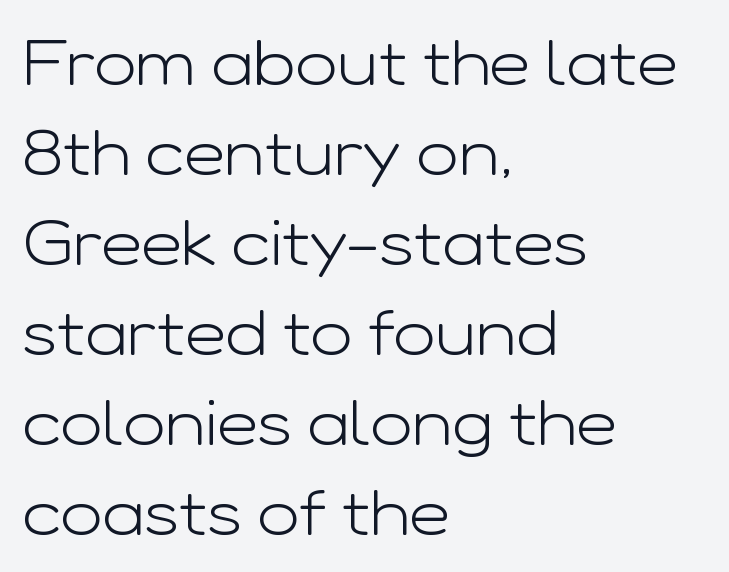
The image shows 63 px light, wide sans-serif type, upright; set left-aligned, normal line spacing (1.43x), normal letter spacing, not underlined; low stroke contrast and a medium x-height.
